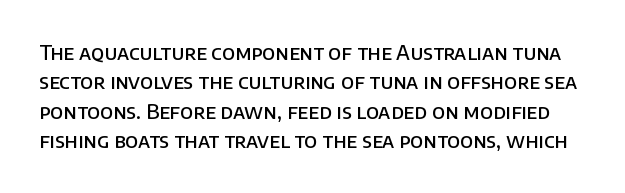
The image shows 20 px text type, upright; set normal line spacing (1.47x), normal letter spacing, not underlined.
